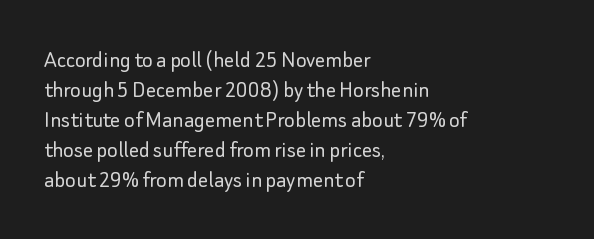
Stem width sits at or under what a default text font uses. Rendered with straight, roman letterforms. In CSS terms this would be text-align: left. Is the letter spacing exaggerated? No — it looks like the ordinary default.
